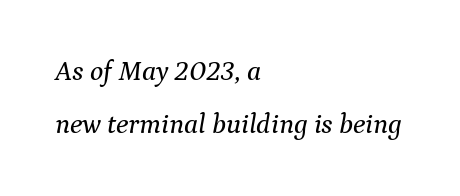
Q: Is the text italic (slanted)? A: Yes, it leans right by about 9 degrees.
Q: Is the typeface a serif or a sans-serif typeface? A: Serif.
Q: Is the text underlined? A: No.
Q: How is the paragraph aligned? A: Left-aligned.
Q: Is the spacing between letters normal or unusually wide? A: Normal.
Q: Width (condensed, normal, or wide)? A: Normal.
Q: Stroke contrast? A: Medium.
Q: x-height? A: Medium.
Q: Monospaced? A: No.
